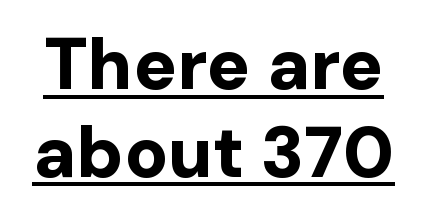
The image shows 72 px bold sans-serif type, upright; set line spacing 1.22x, normal letter spacing, underlined; low stroke contrast and a medium x-height.
